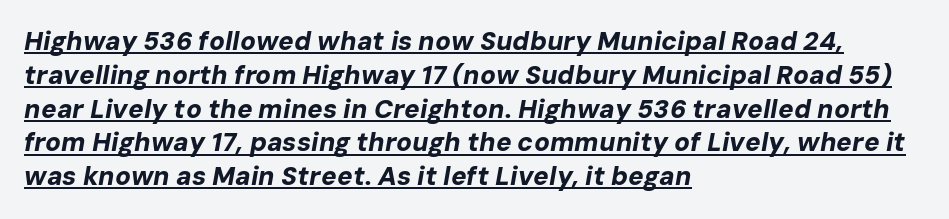
{"italic": "yes", "lean": "right", "slant_degrees": 10, "bold": "yes", "underline": "yes", "align": "left", "line_spacing": "normal", "line_spacing_ratio": 1.3, "letter_spacing": "normal", "letter_spacing_em": 0.0, "glyph_px": 26}
